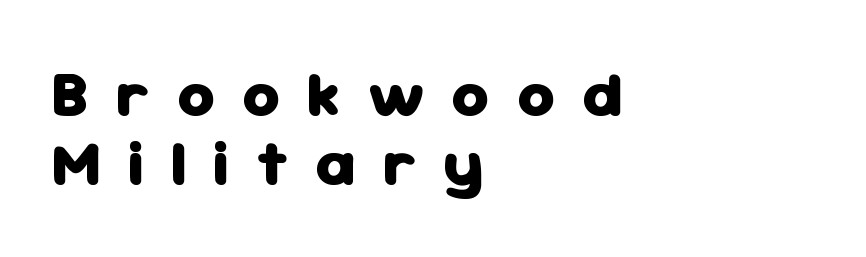
Q: Is the text bold? A: Yes.
Q: Is the text italic (slanted)? A: No, it is upright.
Q: Is the typeface a serif or a sans-serif typeface? A: Sans-serif.
Q: Is the text underlined? A: No.
Q: How is the paragraph aligned? A: Left-aligned.
Q: Is the spacing between letters normal or unusually wide? A: Unusually wide.
Q: Is the spacing between lines tight, normal or loose? A: Tight.
Q: Width (condensed, normal, or wide)? A: Normal.
Q: Stroke contrast? A: Low.
Q: x-height? A: Medium.
Q: Monospaced? A: No.
